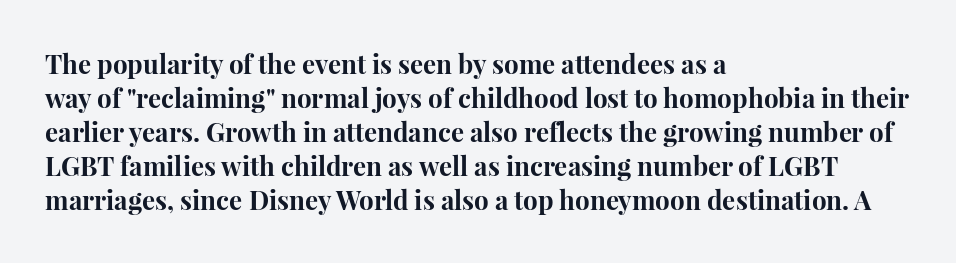
Q: Is the text bold? A: Yes.
Q: Is the text italic (slanted)? A: No, it is upright.
Q: Is the text underlined? A: No.
Q: How is the paragraph aligned? A: Left-aligned.
Q: Is the spacing between letters normal or unusually wide? A: Normal.
Q: Is the spacing between lines tight, normal or loose? A: Normal.
